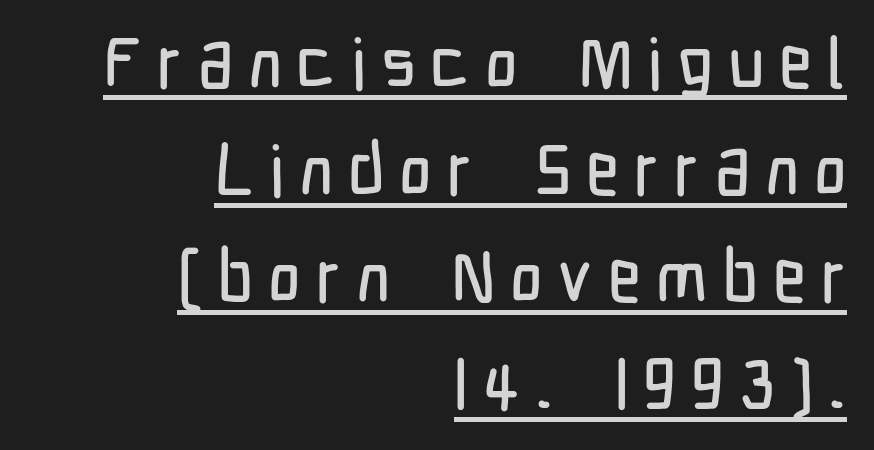
{"serif": "no", "italic": "no", "width": "condensed", "stroke_contrast": "low", "x_height": "medium", "monospaced": "no", "underline": "yes", "align": "right", "line_spacing": "normal", "line_spacing_ratio": 1.51, "letter_spacing": "wide", "letter_spacing_em": 0.21, "glyph_px": 71}
